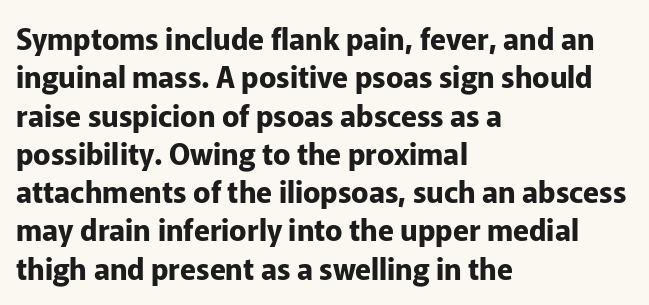
Words appear dense and cohesive because spacing is normal. I'd describe the lettering as bold — thick and assertive. Interline gaps are of average width in this sample. Each letter keeps its own natural width here, so spacing adapts to shape. This sample uses an upright cut, with every glyph sitting square on the baseline. Grotesque or geometric, the face here clearly has no serifs.
